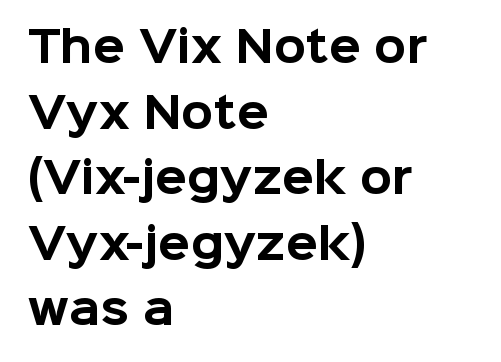
The image shows 42 px bold sans-serif type, upright; set left-aligned, normal line spacing (1.56x), normal letter spacing, not underlined; low stroke contrast and a medium x-height.
